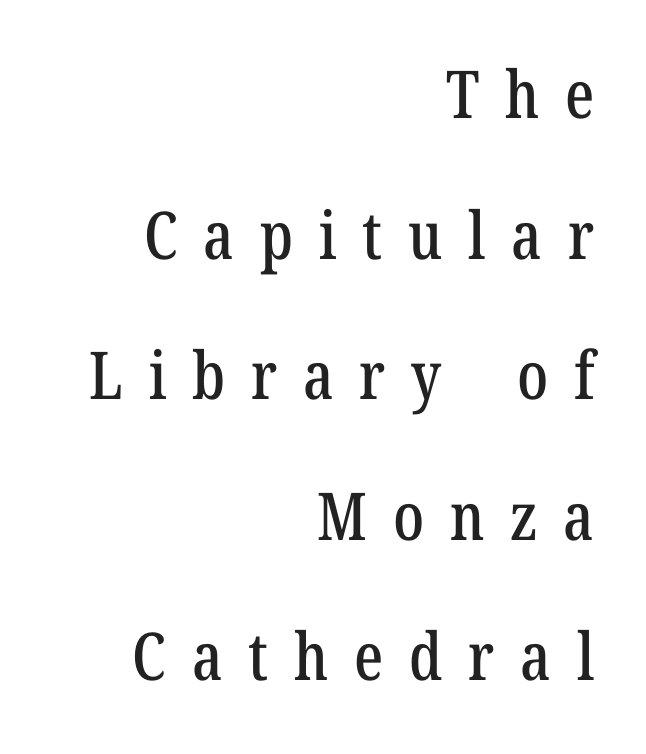
The image shows 66 px condensed serif type, upright; set right-aligned, loose line spacing (2.13x), unusually wide letter spacing (+0.39 em), not underlined; low stroke contrast and a medium x-height.
